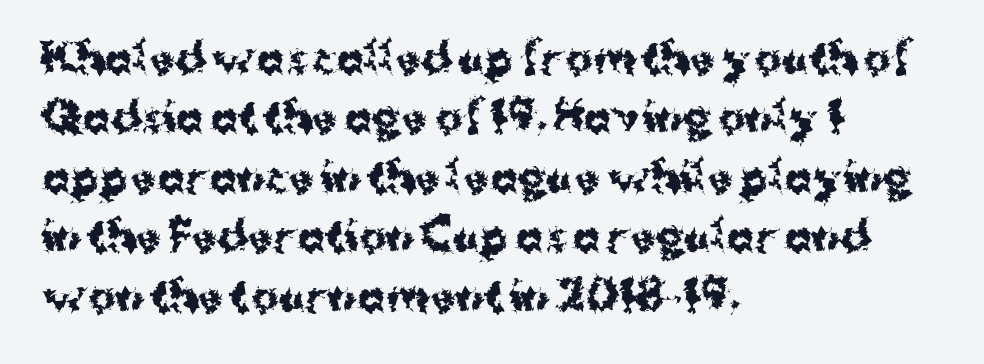
{"serif": "no", "italic": "no", "bold": "yes", "weight": "bold", "width": "normal", "stroke_contrast": "medium", "x_height": "medium", "monospaced": "no", "underline": "no", "align": "left", "line_spacing": "normal", "line_spacing_ratio": 1.45, "letter_spacing": "normal", "letter_spacing_em": 0.0, "glyph_px": 41}
